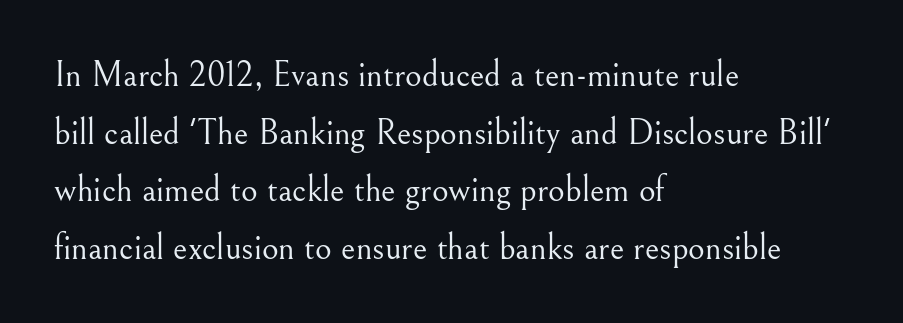
The image shows 36 px light serif type, upright; set left-aligned, normal line spacing (1.6x), normal letter spacing, not underlined; medium stroke contrast and a small x-height.
